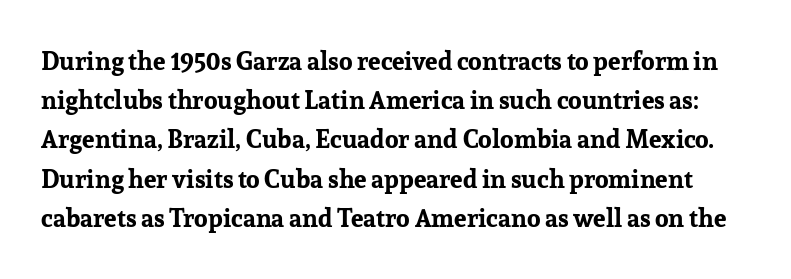
Q: Is the text bold? A: Yes.
Q: Is the text italic (slanted)? A: No, it is upright.
Q: Is the text underlined? A: No.
Q: Is the spacing between letters normal or unusually wide? A: Normal.
Q: Is the spacing between lines tight, normal or loose? A: Normal.
